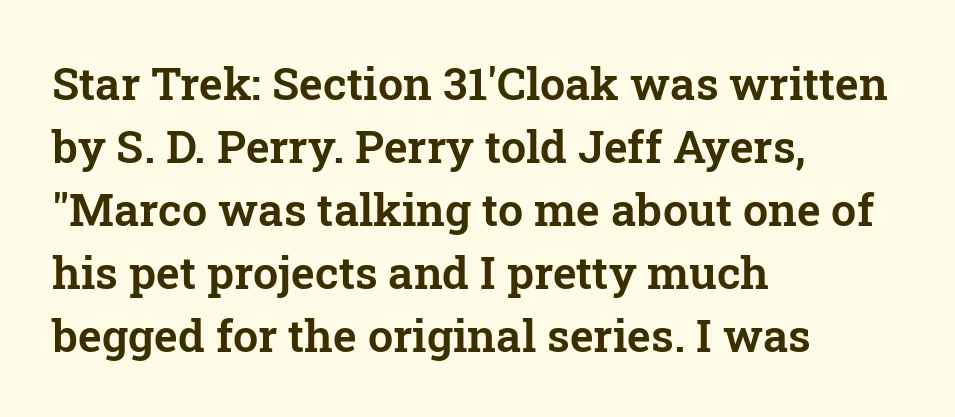
Q: Is the text italic (slanted)? A: No, it is upright.
Q: Is the typeface a serif or a sans-serif typeface? A: Serif.
Q: Is the text underlined? A: No.
Q: How is the paragraph aligned? A: Left-aligned.
Q: Is the spacing between letters normal or unusually wide? A: Normal.
Q: Is the spacing between lines tight, normal or loose? A: Normal.
Q: Width (condensed, normal, or wide)? A: Normal.
Q: Stroke contrast? A: Low.
Q: x-height? A: Medium.
Q: Monospaced? A: No.
